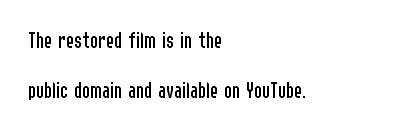
The image shows 24 px text type, upright; set left-aligned, loose line spacing (2.09x), normal letter spacing, not underlined.
